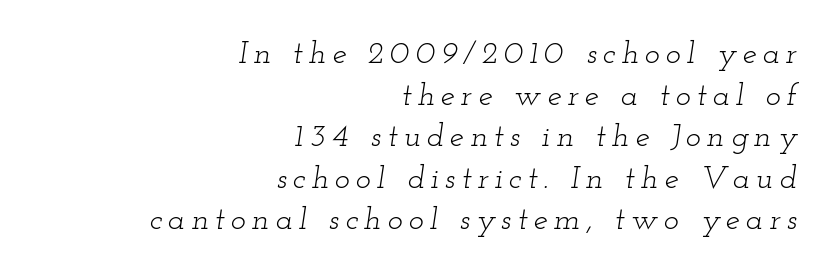
{"serif": "yes", "italic": "yes", "lean": "right", "slant_degrees": 12, "bold": "no", "weight": "light", "width": "wide", "stroke_contrast": "low", "x_height": "small", "monospaced": "no", "underline": "no", "align": "right", "line_spacing": "normal", "line_spacing_ratio": 1.3, "glyph_px": 32}
